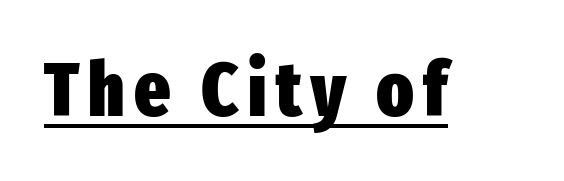
{"serif": "no", "italic": "no", "bold": "yes", "weight": "heavy", "width": "condensed", "stroke_contrast": "low", "x_height": "medium", "monospaced": "no", "underline": "yes", "glyph_px": 76}
